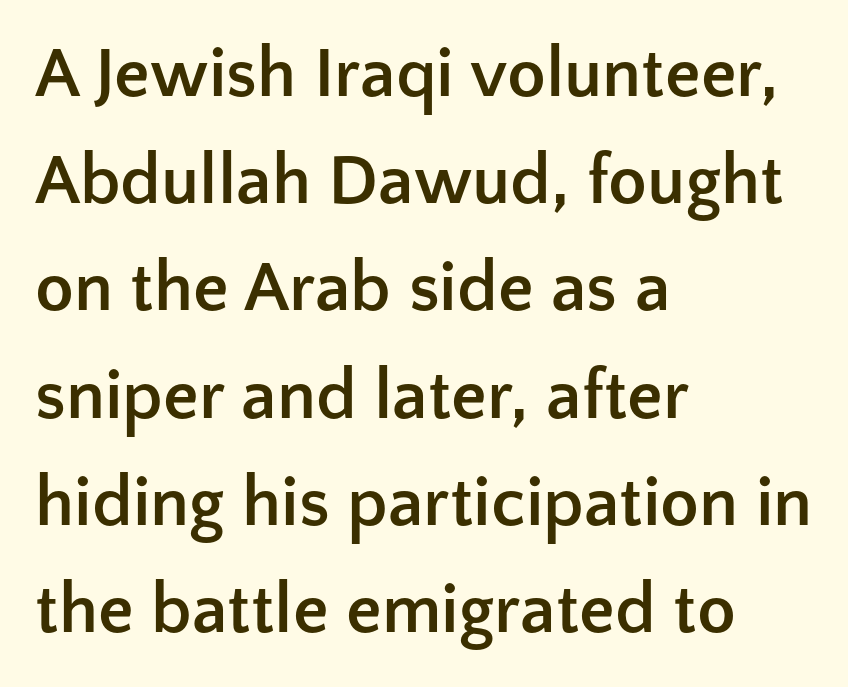
{"serif": "no", "italic": "no", "bold": "yes", "weight": "semibold", "width": "normal", "stroke_contrast": "low", "x_height": "medium", "monospaced": "no", "underline": "no", "align": "left", "line_spacing": "normal", "line_spacing_ratio": 1.51, "letter_spacing": "normal", "letter_spacing_em": 0.0, "glyph_px": 71}
